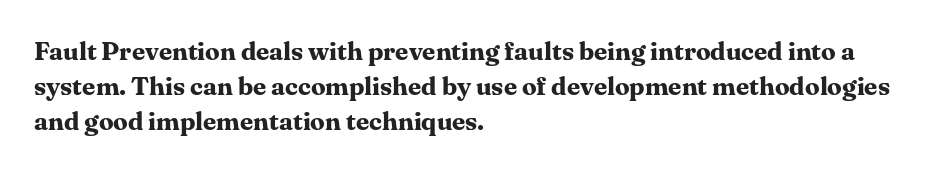
Q: Is the text bold? A: Yes.
Q: Is the text italic (slanted)? A: No, it is upright.
Q: Is the text underlined? A: No.
Q: How is the paragraph aligned? A: Left-aligned.
Q: Is the spacing between letters normal or unusually wide? A: Normal.
Q: Is the spacing between lines tight, normal or loose? A: Normal.
